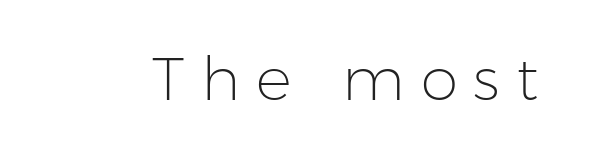
The image shows 60 px light sans-serif type, upright; set unusually wide letter spacing (+0.27 em), not underlined; low stroke contrast and a medium x-height.
